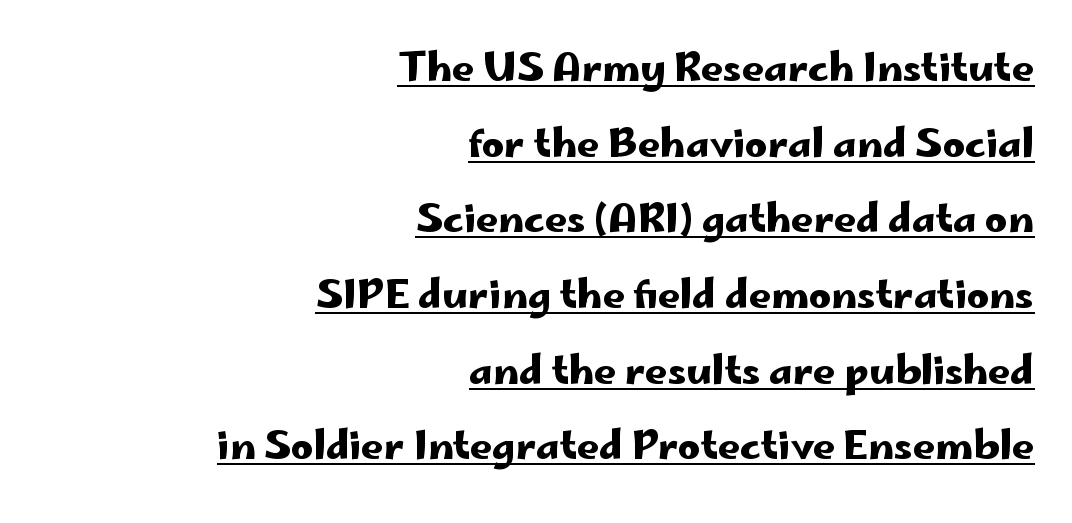
Q: Is the text italic (slanted)? A: No, it is upright.
Q: Is the typeface a serif or a sans-serif typeface? A: Sans-serif.
Q: Is the text underlined? A: Yes.
Q: How is the paragraph aligned? A: Right-aligned.
Q: Is the spacing between letters normal or unusually wide? A: Normal.
Q: Is the spacing between lines tight, normal or loose? A: Loose.
Q: Width (condensed, normal, or wide)? A: Wide.
Q: Stroke contrast? A: Low.
Q: x-height? A: Small.
Q: Monospaced? A: No.
